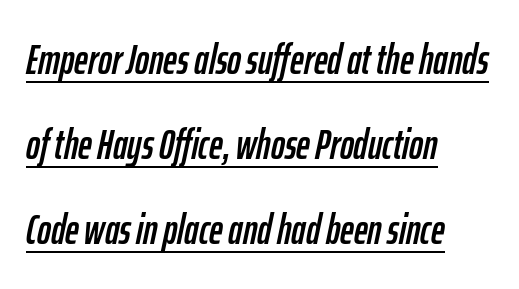
Q: Is the text italic (slanted)? A: Yes, it leans right by about 12 degrees.
Q: Is the text underlined? A: Yes.
Q: How is the paragraph aligned? A: Left-aligned.
Q: Is the spacing between letters normal or unusually wide? A: Normal.
Q: Is the spacing between lines tight, normal or loose? A: Loose.
Q: Width (condensed, normal, or wide)? A: Condensed.
Q: Stroke contrast? A: Low.
Q: x-height? A: Medium.
Q: Monospaced? A: No.
